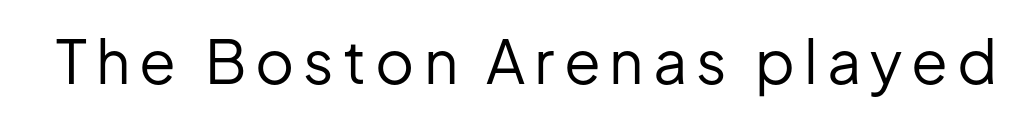
No word sits above an underline. It's the straight-up-and-down kind of type. Do the characters align in a grid? No, the font is proportional. The typeface chosen for these lines omits serifs.
